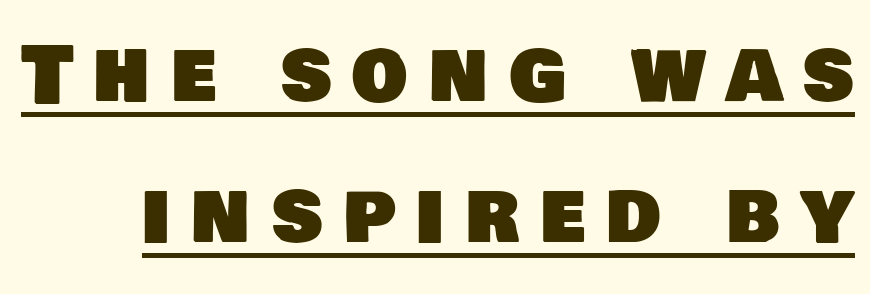
Q: Is the typeface a serif or a sans-serif typeface? A: Sans-serif.
Q: Is the text underlined? A: Yes.
Q: Is the spacing between letters normal or unusually wide? A: Unusually wide.
Q: Width (condensed, normal, or wide)? A: Normal.
Q: Stroke contrast? A: Low.
Q: x-height? A: Large.
Q: Monospaced? A: No.
